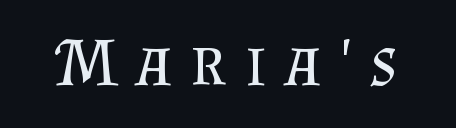
{"serif": "yes", "italic": "no", "bold": "no", "weight": "regular", "width": "normal", "stroke_contrast": "medium", "x_height": "small", "monospaced": "no", "underline": "no", "letter_spacing": "wide", "letter_spacing_em": 0.26, "glyph_px": 69}
